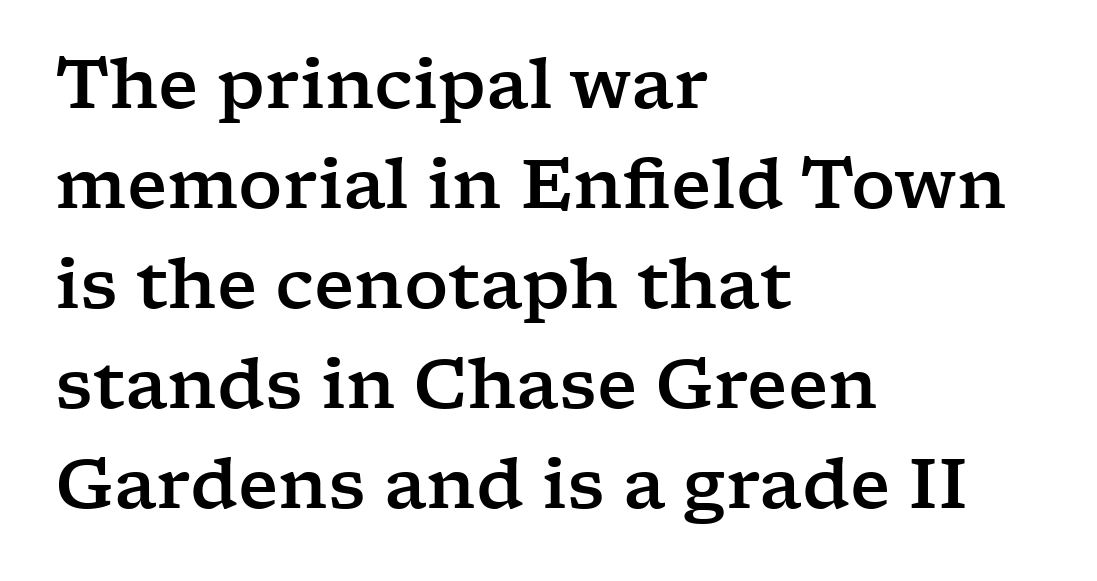
The specimen reads as upright at a glance. In CSS terms this would be text-align: left. Bare-footed words on every line. Summary of vertical rhythm: regular, with standard interline spacing. Think of a printed novel: that variable character pitch is what you see here. You could call the tracking neutral — neither tight nor loose.
